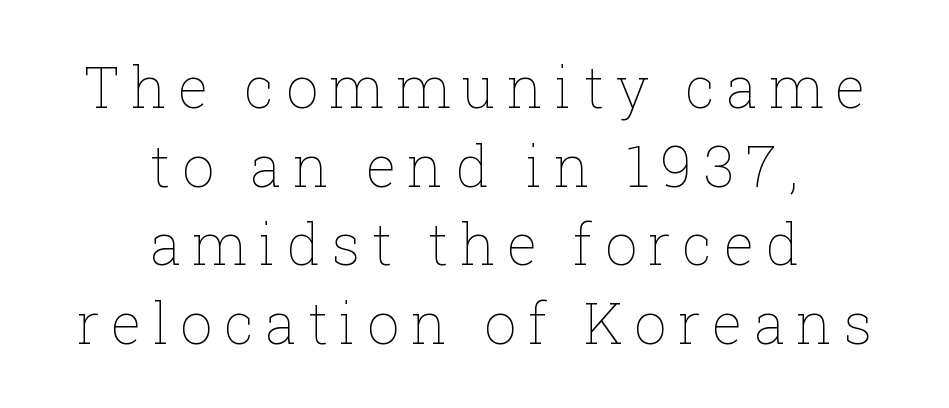
You could not count columns in this text — the font is proportionally spaced. Vertically, the passage feels balanced, rows spaced as you'd expect. The letterforms stand isolated, each surrounded by extra space. Descenders are the only things crossing below the line. This sample uses an upright cut, with every glyph sitting square on the baseline.
